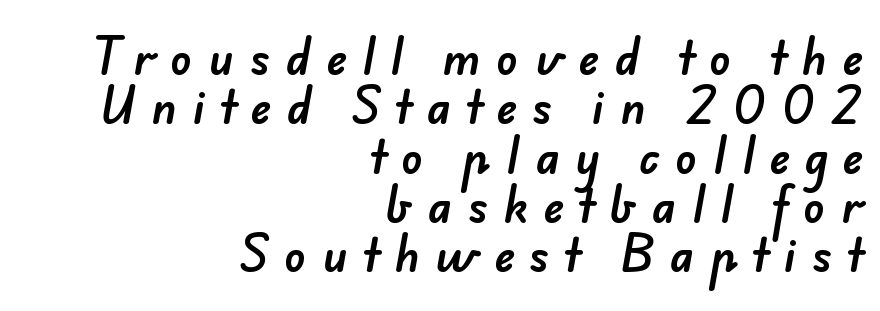
{"serif": "no", "width": "normal", "stroke_contrast": "low", "x_height": "small", "monospaced": "no", "underline": "no", "align": "right", "line_spacing": "tight", "line_spacing_ratio": 1.12, "letter_spacing": "wide", "letter_spacing_em": 0.36, "glyph_px": 44}
